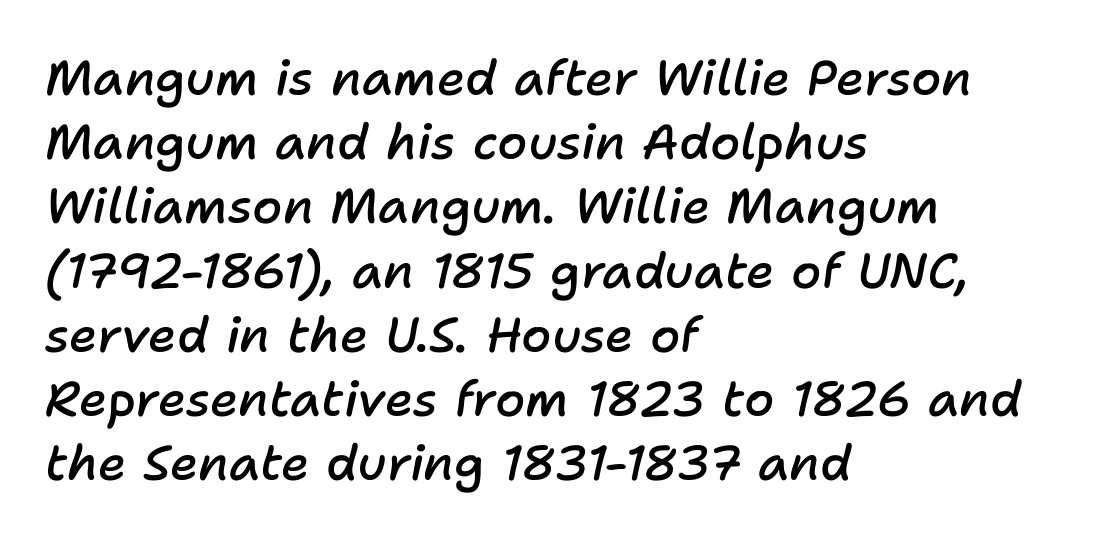
The zone under the glyphs is completely vacant. A typesetter would call this leading conventional body-copy spacing. A student would call this left alignment; a typographer would say flush left, rag right. Does the weight exceed regular? Yes, but only to semibold. The letters advance in unequal steps, a hallmark of proportional type.
